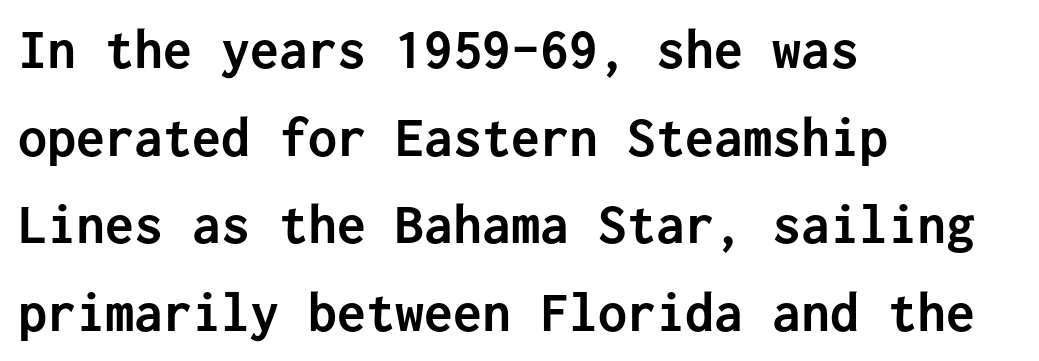
The image shows 58 px semibold sans-serif type, upright, monospaced; set left-aligned, normal line spacing (1.51x), normal letter spacing, not underlined; low stroke contrast and a medium x-height.
